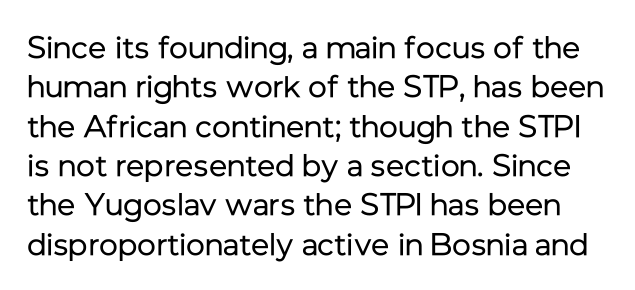
Q: Is the text bold? A: No.
Q: Is the text italic (slanted)? A: No, it is upright.
Q: Is the typeface a serif or a sans-serif typeface? A: Sans-serif.
Q: Is the text underlined? A: No.
Q: Is the spacing between letters normal or unusually wide? A: Normal.
Q: Is the spacing between lines tight, normal or loose? A: Normal.
Q: Width (condensed, normal, or wide)? A: Normal.
Q: Stroke contrast? A: Low.
Q: x-height? A: Medium.
Q: Monospaced? A: No.
